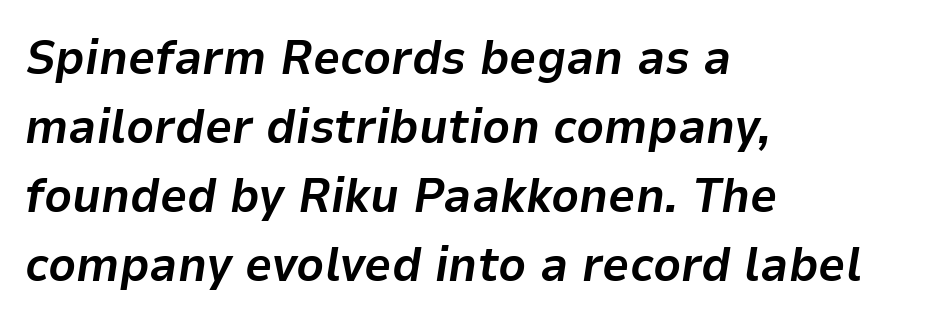
Q: Is the text bold? A: Yes.
Q: Is the text italic (slanted)? A: Yes, it leans right by about 9 degrees.
Q: Is the text underlined? A: No.
Q: How is the paragraph aligned? A: Left-aligned.
Q: Is the spacing between letters normal or unusually wide? A: Normal.
Q: Is the spacing between lines tight, normal or loose? A: Normal.
Q: Width (condensed, normal, or wide)? A: Normal.
Q: Stroke contrast? A: Low.
Q: x-height? A: Medium.
Q: Monospaced? A: No.
